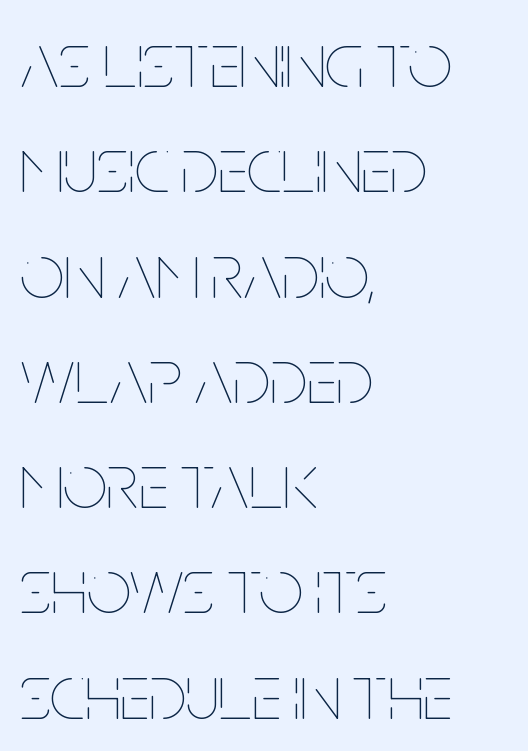
The image shows 78 px thin, condensed type, upright; set left-aligned, normal line spacing (1.35x), normal letter spacing, not underlined; low stroke contrast and a large x-height.
